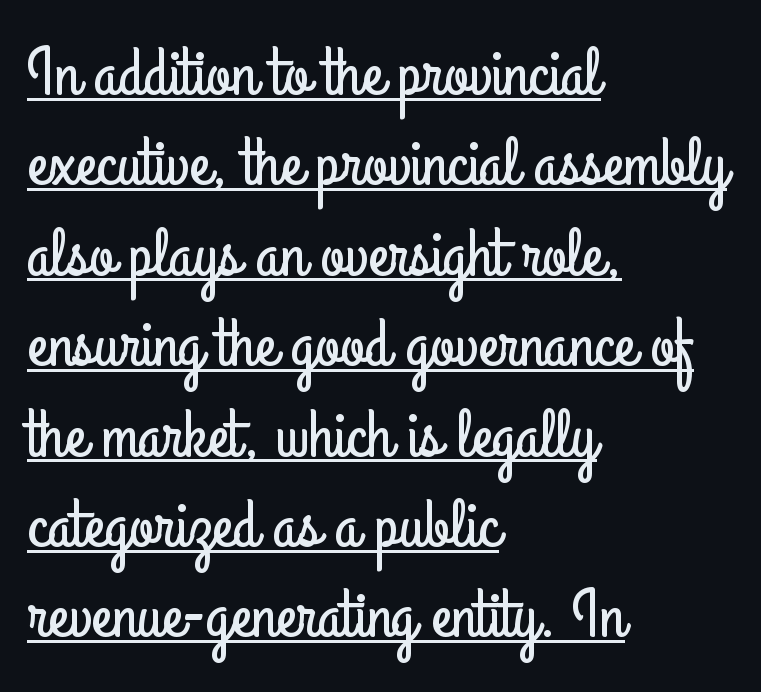
The horizontal fit of the characters is conventional and even. Is this a fixed-width face? No — the glyphs have proportional, varying widths. Check the space under the baseline: a stroke is drawn there.
